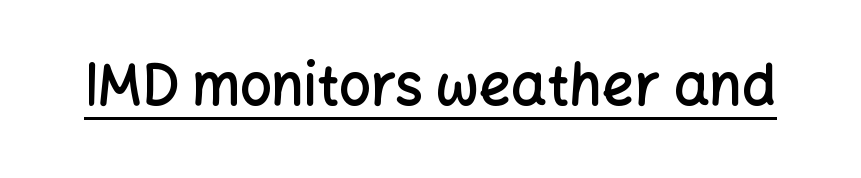
{"serif": "no", "italic": "no", "bold": "semi", "weight": "semibold", "width": "normal", "stroke_contrast": "low", "x_height": "medium", "monospaced": "no", "underline": "yes", "letter_spacing": "normal", "letter_spacing_em": 0.0, "glyph_px": 56}
